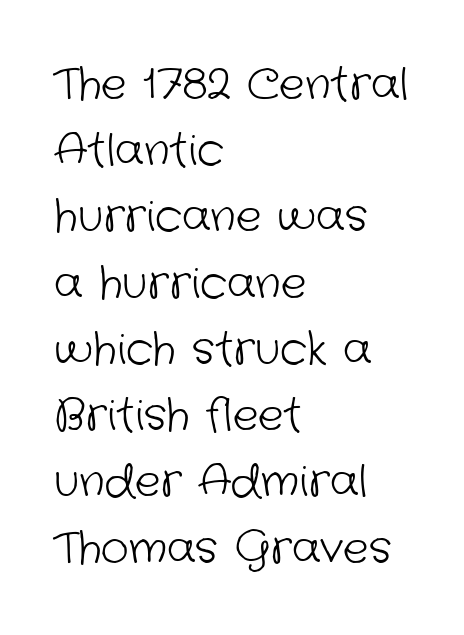
The line texture is even and compact thanks to regular tracking. Observe the absence of serifs on each vertical stroke in this sample. This is not heavy type; no bold has been used. The letters advance in unequal steps, a hallmark of proportional type. How would I describe the line gaps? Plain and ordinary.
